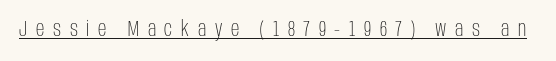
The image shows 21 px text type, upright; set unusually wide letter spacing (+0.41 em), underlined.
